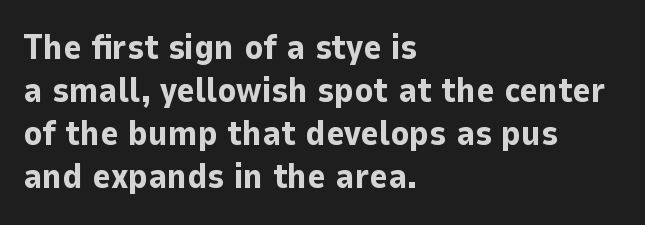
Reading down the block, your eye returns to a fixed left position each line. When letters stand straight like this, we call the style roman or upright. Each row of text sits above clean, open space. Grotesque or geometric, the face here clearly has no serifs. No extra tracking has been applied to these lines.
